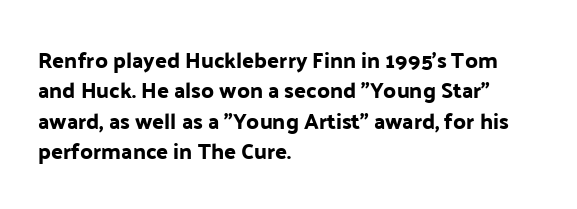
{"italic": "no", "underline": "no", "align": "left", "line_spacing": "normal", "line_spacing_ratio": 1.38, "letter_spacing": "normal", "letter_spacing_em": 0.0, "glyph_px": 22}
